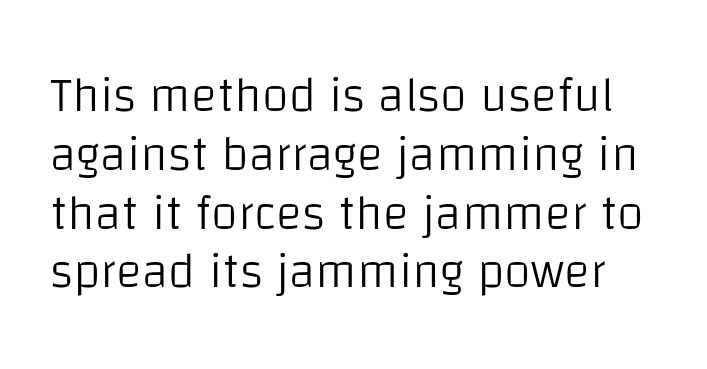
Glance below the letters and you will spot only blank space. Stem width sits at or under what a default text font uses. A typesetter would label this face a sans. The letterforms sit shoulder to shoulder at normal distance. Ascenders rise straight up at ninety degrees.
